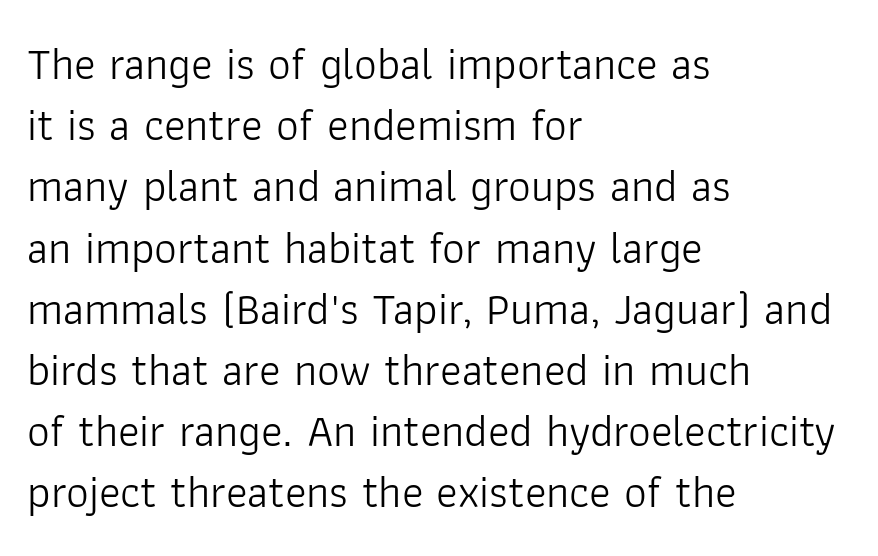
The glyphs in this specimen are sans serif. The line texture is even and compact thanks to regular tracking. Caption: multi-line text, flush left, ragged right. A normal amount of white space separates one row of letters from the next. The typeface has the unassuming heft of standard copy or less.
